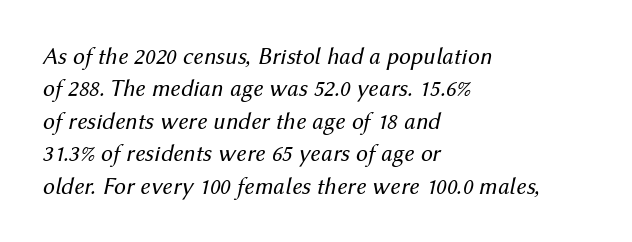
The image shows 24 px text type, italic (leaning right); set left-aligned, normal line spacing (1.35x), normal letter spacing, not underlined.
